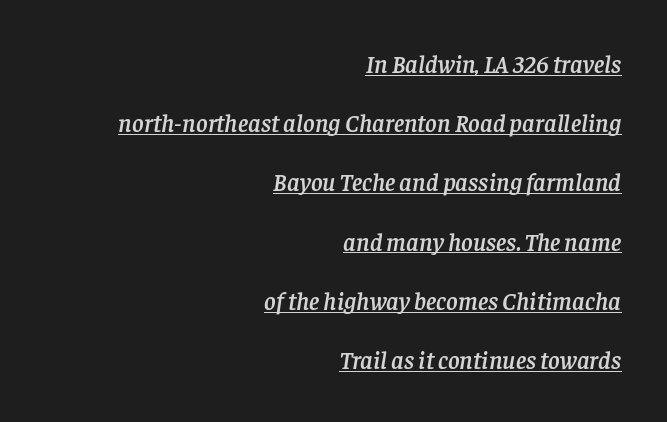
The image shows 25 px text type, italic (leaning right); set right-aligned, loose line spacing (2.37x), normal letter spacing, underlined.
